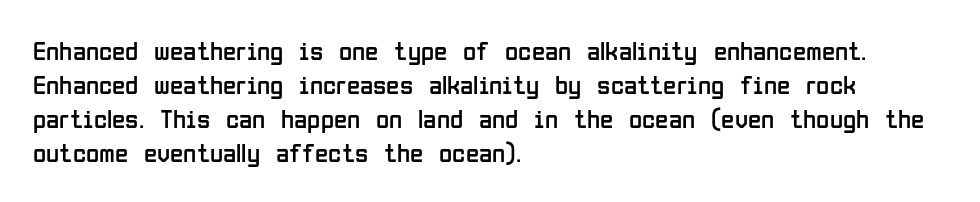
Vertically, the passage feels balanced, rows spaced as you'd expect. The strip under each line holds only bare page. Weight: in the light-to-regular range. Glyph-to-glyph distance matches everyday printed text.
